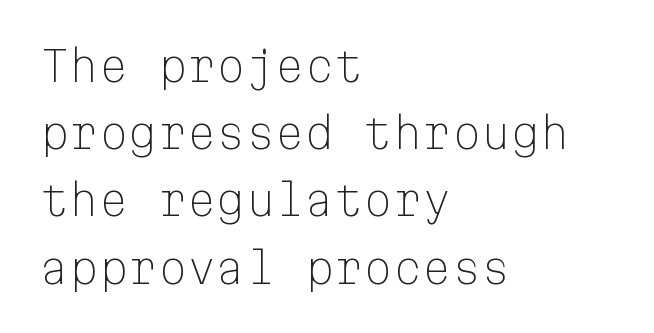
Q: Is the text bold? A: No.
Q: Is the text italic (slanted)? A: No, it is upright.
Q: Is the typeface a serif or a sans-serif typeface? A: Sans-serif.
Q: Is the text underlined? A: No.
Q: How is the paragraph aligned? A: Left-aligned.
Q: Is the spacing between letters normal or unusually wide? A: Normal.
Q: Is the spacing between lines tight, normal or loose? A: Normal.
Q: Width (condensed, normal, or wide)? A: Normal.
Q: Stroke contrast? A: Low.
Q: x-height? A: Medium.
Q: Monospaced? A: Yes.
